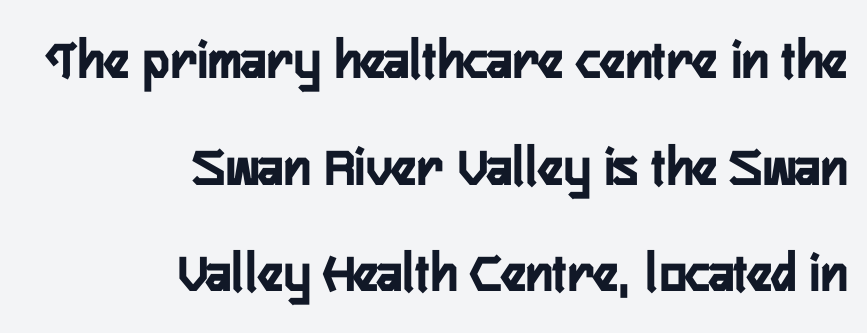
Q: Is the text bold? A: Yes.
Q: Is the text italic (slanted)? A: No, it is upright.
Q: Is the typeface a serif or a sans-serif typeface? A: Sans-serif.
Q: Is the text underlined? A: No.
Q: How is the paragraph aligned? A: Right-aligned.
Q: Is the spacing between letters normal or unusually wide? A: Normal.
Q: Width (condensed, normal, or wide)? A: Condensed.
Q: Stroke contrast? A: Low.
Q: x-height? A: Medium.
Q: Monospaced? A: No.
